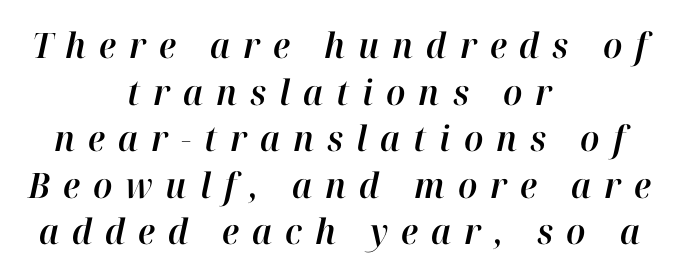
The image shows 35 px text type, italic (leaning right); set centered, normal line spacing (1.33x), unusually wide letter spacing (+0.37 em), not underlined; high stroke contrast and a medium x-height.
